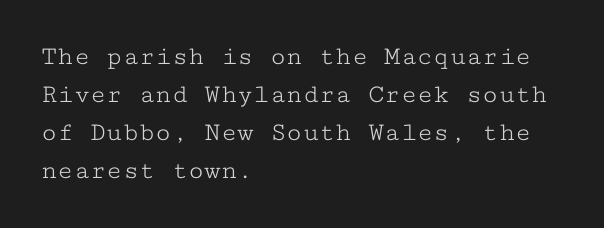
Q: Is the text bold? A: No.
Q: Is the text italic (slanted)? A: No, it is upright.
Q: Is the text underlined? A: No.
Q: How is the paragraph aligned? A: Left-aligned.
Q: Is the spacing between letters normal or unusually wide? A: Normal.
Q: Is the spacing between lines tight, normal or loose? A: Normal.
